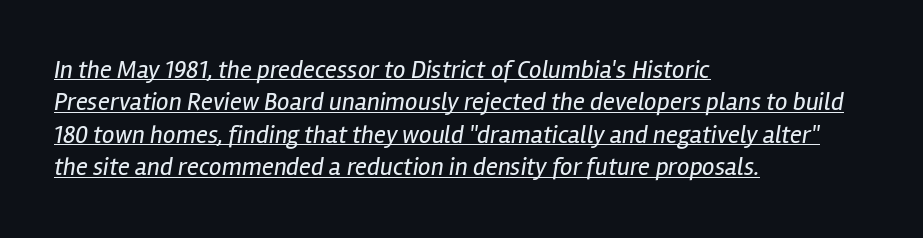
Q: Is the text bold? A: No.
Q: Is the text italic (slanted)? A: Yes, it leans right by about 12 degrees.
Q: Is the text underlined? A: Yes.
Q: How is the paragraph aligned? A: Left-aligned.
Q: Is the spacing between letters normal or unusually wide? A: Normal.
Q: Is the spacing between lines tight, normal or loose? A: Normal.
